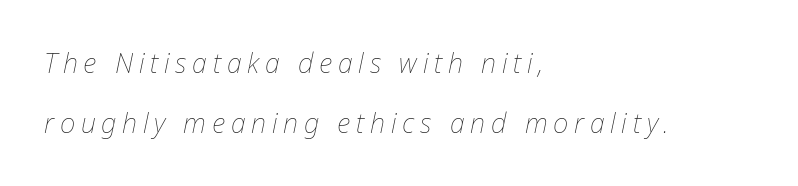
{"italic": "yes", "lean": "right", "slant_degrees": 12, "bold": "no", "underline": "no", "align": "left", "line_spacing": "loose", "line_spacing_ratio": 2.24, "letter_spacing": "wide", "letter_spacing_em": 0.21, "glyph_px": 27}
